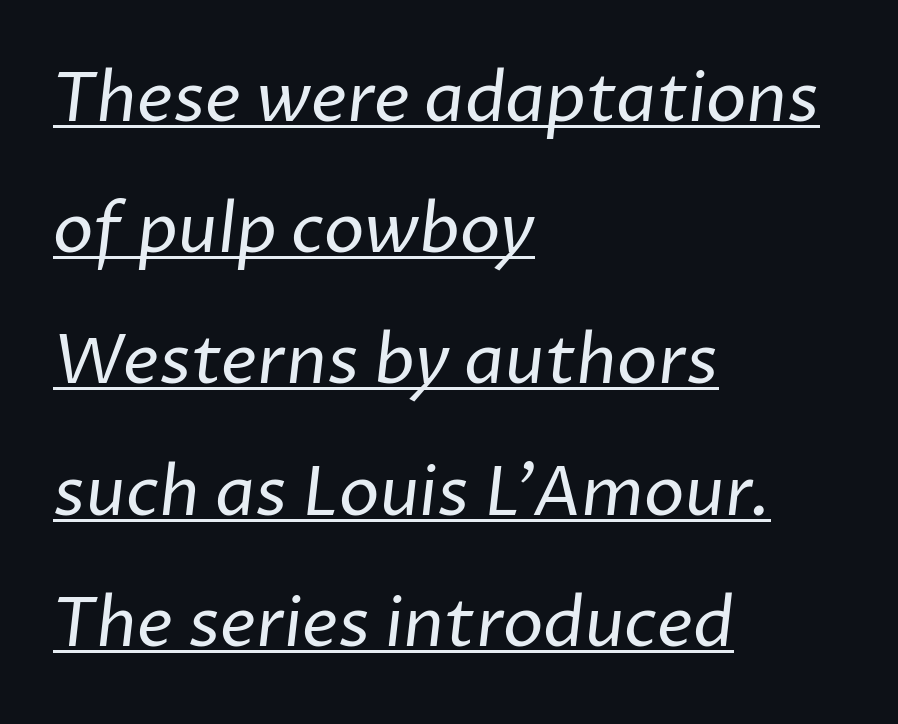
Q: Is the text bold? A: No.
Q: Is the typeface a serif or a sans-serif typeface? A: Sans-serif.
Q: Is the text underlined? A: Yes.
Q: How is the paragraph aligned? A: Left-aligned.
Q: Is the spacing between letters normal or unusually wide? A: Normal.
Q: Is the spacing between lines tight, normal or loose? A: Loose.
Q: Width (condensed, normal, or wide)? A: Normal.
Q: Stroke contrast? A: Low.
Q: x-height? A: Medium.
Q: Monospaced? A: No.
